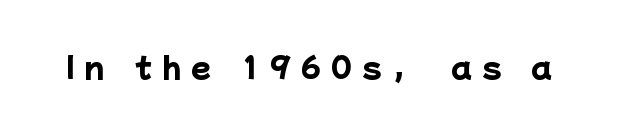
The image shows 29 px heavy sans-serif type; set unusually wide letter spacing (+0.35 em), not underlined; low stroke contrast and a medium x-height.
